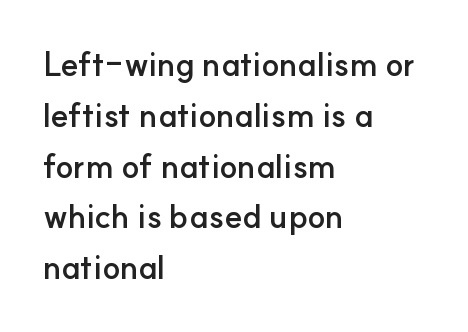
The image shows 33 px semibold sans-serif type, upright; set left-aligned, normal line spacing (1.54x), normal letter spacing, not underlined; low stroke contrast and a small x-height.
